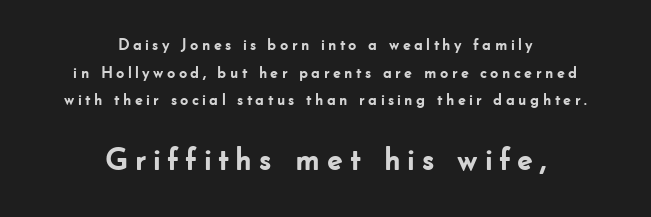
Q: Is the text bold? A: Yes.
Q: Is the text italic (slanted)? A: No, it is upright.
Q: Is the typeface a serif or a sans-serif typeface? A: Sans-serif.
Q: Is the text underlined? A: No.
Q: How is the paragraph aligned? A: Centered.
Q: Which block of text is set in a larger size, the first (top) or the second (bottom)? A: The second (bottom) one.
Q: Width (condensed, normal, or wide)? A: Normal.
Q: Stroke contrast? A: Low.
Q: x-height? A: Small.
Q: Monospaced? A: No.
